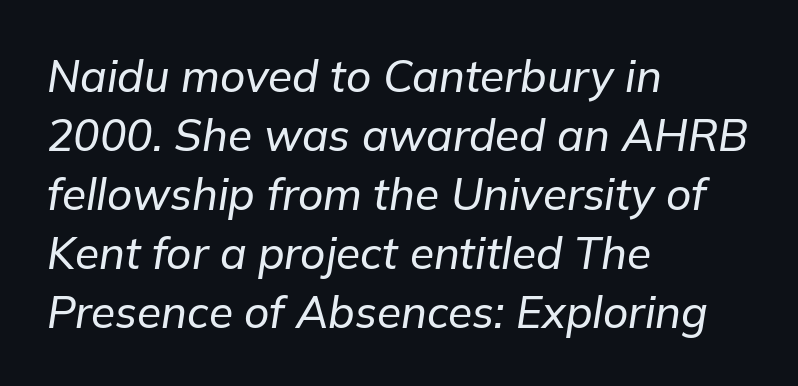
The whole block is typeset with a tilt. Do the characters align in a grid? No, the font is proportional. The rendering keeps characters at their native spacing. The space beneath each line is pristine and unruled.
